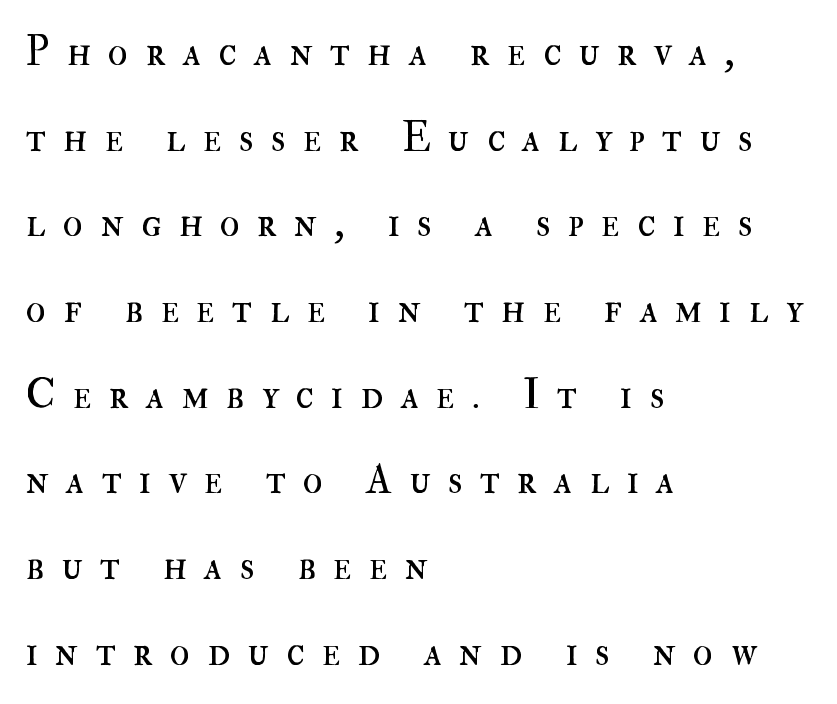
The image shows 41 px regular-weight type, upright; set left-aligned, loose line spacing (2.09x), unusually wide letter spacing (+0.42 em), not underlined; high stroke contrast and a small x-height.
